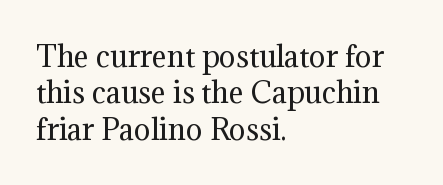
Honestly, there is no underline to notice here at all. When letters stand straight like this, we call the style roman or upright. The face used here is proportionally spaced, like ordinary book or web type. The horizontal fit of the characters is conventional and even. This reads as an unemphasized weight, regular at the heaviest. Summary of vertical rhythm: regular, with standard interline spacing.
